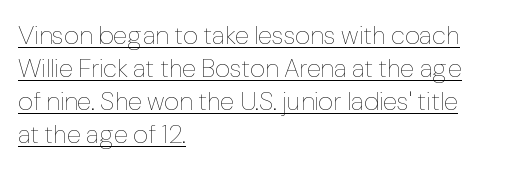
The image shows 26 px text type, upright; set left-aligned, normal line spacing (1.27x), normal letter spacing, underlined.
